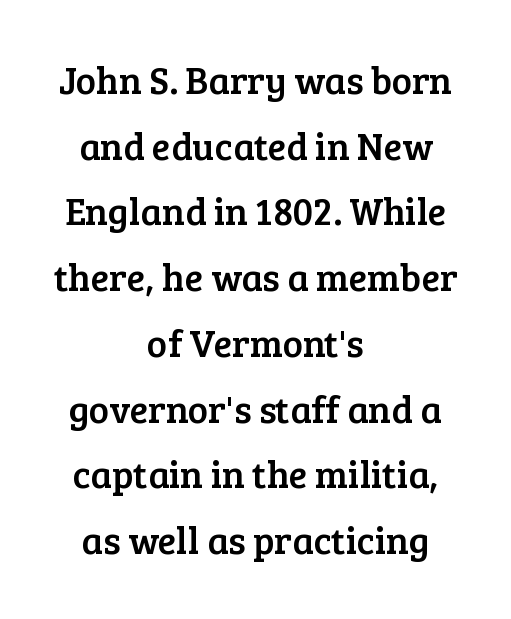
Q: Is the text italic (slanted)? A: No, it is upright.
Q: Is the typeface a serif or a sans-serif typeface? A: Serif.
Q: Is the text underlined? A: No.
Q: How is the paragraph aligned? A: Centered.
Q: Is the spacing between letters normal or unusually wide? A: Normal.
Q: Width (condensed, normal, or wide)? A: Normal.
Q: Stroke contrast? A: Low.
Q: x-height? A: Medium.
Q: Monospaced? A: No.
